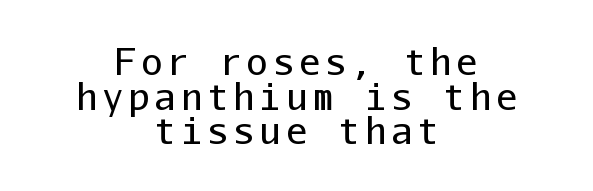
Glance below the letters and you will spot only blank space. Rendered with straight, roman letterforms. The strokes carry an ordinary text weight at most. The letters march in equal steps, a hallmark of fixed-pitch type.
